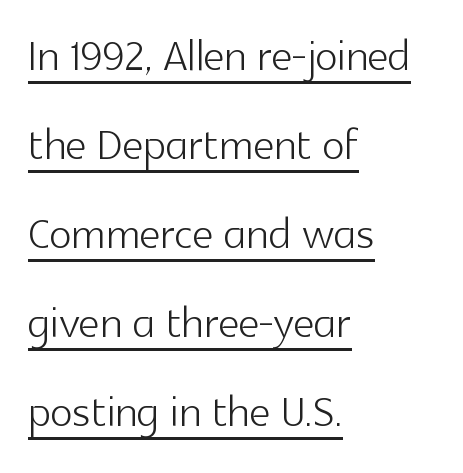
{"serif": "no", "italic": "no", "bold": "no", "weight": "light", "width": "normal", "x_height": "medium", "monospaced": "no", "underline": "yes", "align": "left", "line_spacing": "normal", "line_spacing_ratio": 1.51, "letter_spacing": "normal", "letter_spacing_em": 0.0, "glyph_px": 59}
